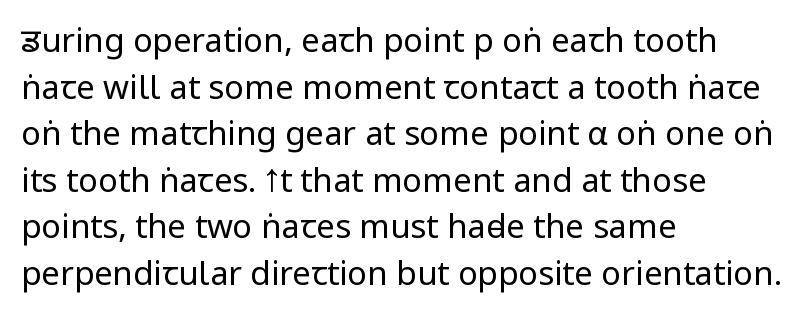
The image shows 33 px regular-weight, condensed sans-serif type, upright; set left-aligned, normal line spacing (1.41x), normal letter spacing, not underlined; low stroke contrast.
